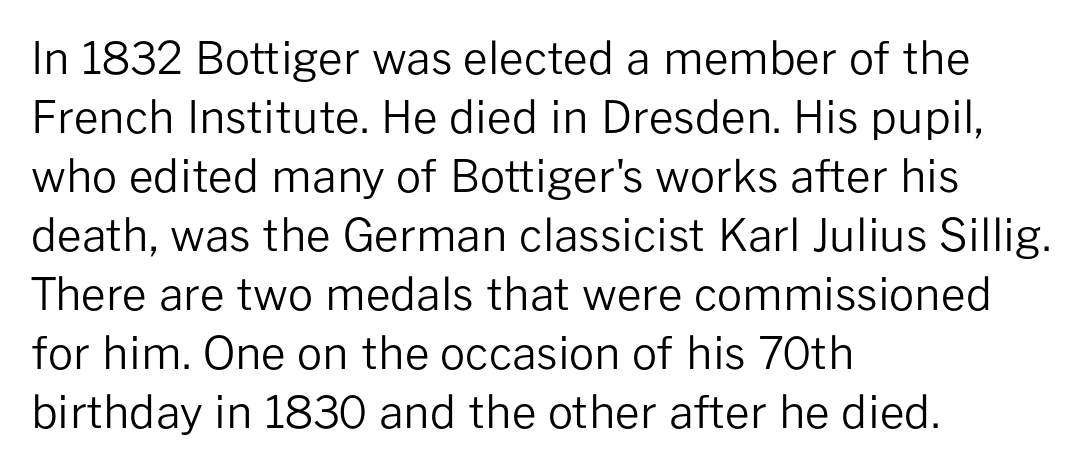
Style check: upright. Here the glyphs are tracked normally, forming tight word shapes. This sample uses a sans-serif face. The face used here is proportionally spaced, like ordinary book or web type. Bare-footed words on every line. The rag falls on the right side of this text block.
